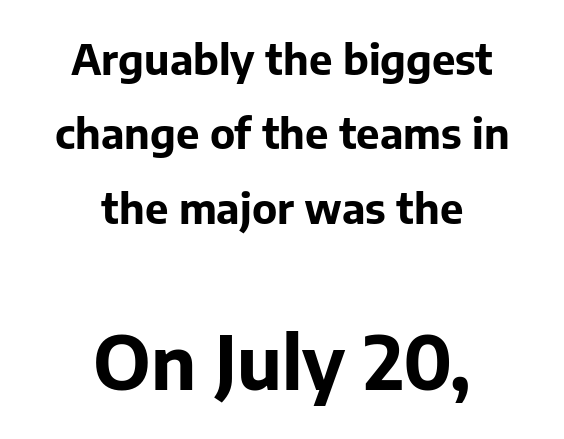
The image shows 74 px bold sans-serif type, upright; set centered, line spacing 1.77x, normal letter spacing, not underlined; the second (bottom) block is 1.76x larger; low stroke contrast and a medium x-height.
